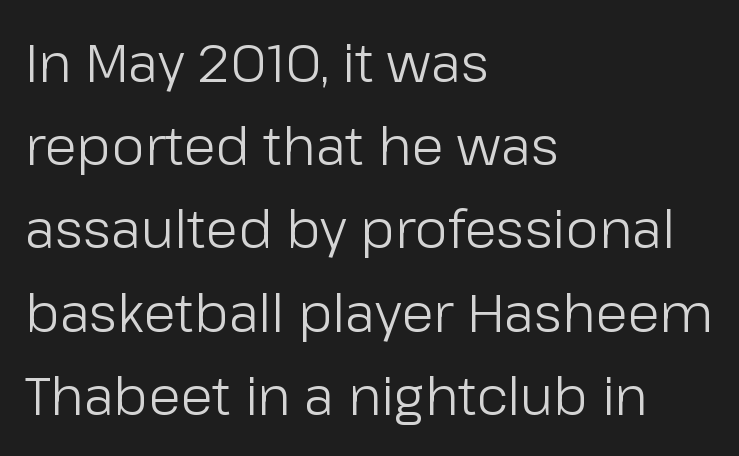
{"serif": "no", "italic": "no", "bold": "no", "weight": "light", "width": "normal", "stroke_contrast": "low", "x_height": "medium", "monospaced": "no", "underline": "no", "align": "left", "line_spacing": "normal", "line_spacing_ratio": 1.57, "letter_spacing": "normal", "letter_spacing_em": 0.0, "glyph_px": 53}
